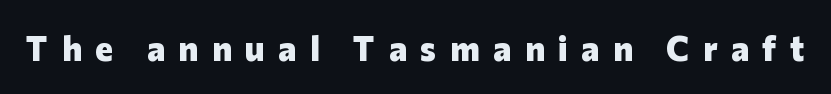
{"serif": "no", "italic": "no", "bold": "yes", "weight": "heavy", "width": "normal", "stroke_contrast": "low", "x_height": "medium", "monospaced": "no", "underline": "no", "letter_spacing": "wide", "letter_spacing_em": 0.4, "glyph_px": 34}
